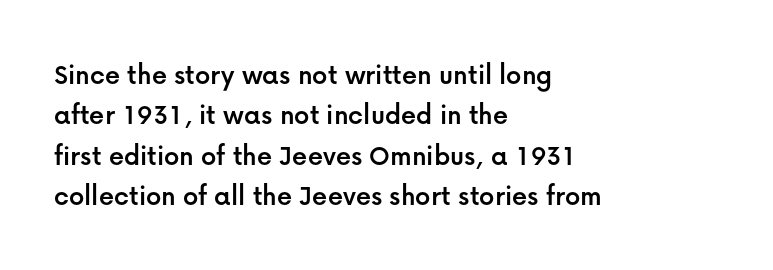
Is the letter spacing exaggerated? No — it looks like the ordinary default. The strip under each line holds only bare page. I'd call this a sans setting — the letters go barefoot. Does the leading feel generous? No, just average. The rag falls on the right side of this text block.
